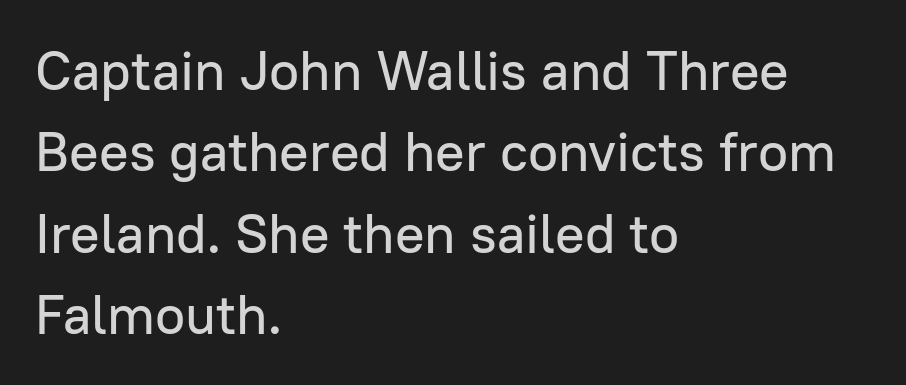
Q: Is the text italic (slanted)? A: No, it is upright.
Q: Is the typeface a serif or a sans-serif typeface? A: Sans-serif.
Q: Is the text underlined? A: No.
Q: How is the paragraph aligned? A: Left-aligned.
Q: Is the spacing between letters normal or unusually wide? A: Normal.
Q: Is the spacing between lines tight, normal or loose? A: Normal.
Q: Width (condensed, normal, or wide)? A: Normal.
Q: Stroke contrast? A: Low.
Q: x-height? A: Medium.
Q: Monospaced? A: No.
